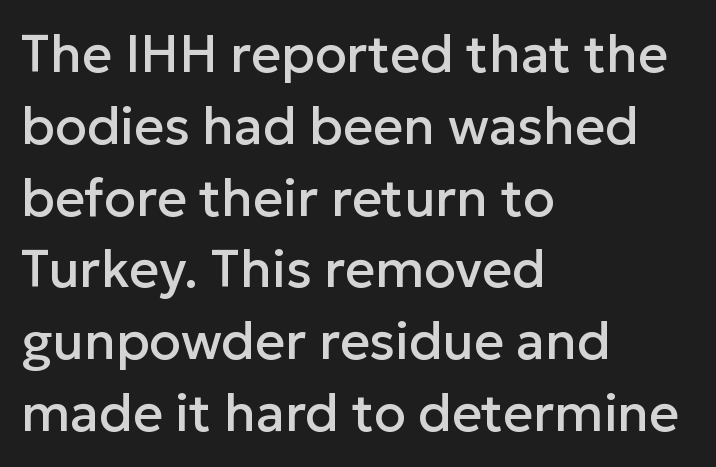
The image shows 52 px sans-serif type, upright; set left-aligned, normal line spacing (1.38x), normal letter spacing, not underlined; low stroke contrast and a medium x-height.
